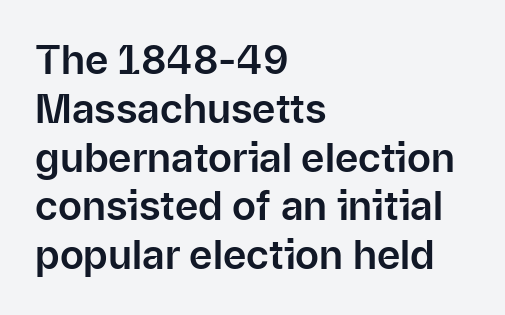
The image shows 40 px sans-serif type, upright; set left-aligned, line spacing 1.22x, normal letter spacing, not underlined; low stroke contrast and a medium x-height.
